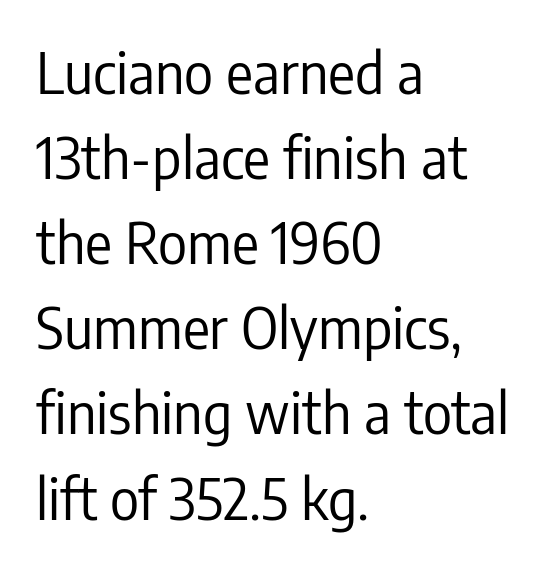
Nope, not italic — everything's standing straight. Each stroke keeps to a modest, everyday thickness or less. Students, note that the glyphs here touch the page at normal intervals. Is there much room between lines? A standard amount, neither cramped nor airy.
